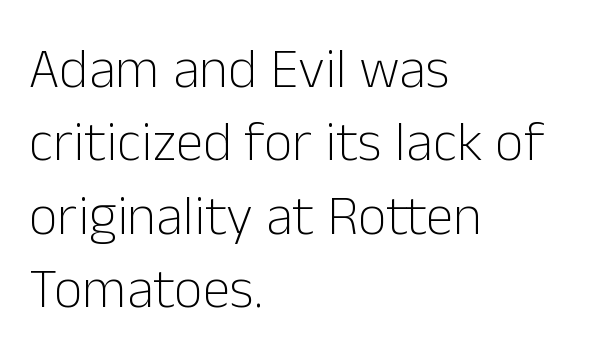
{"serif": "no", "italic": "no", "bold": "no", "weight": "light", "width": "normal", "stroke_contrast": "low", "x_height": "medium", "monospaced": "no", "underline": "no", "align": "left", "line_spacing": "normal", "line_spacing_ratio": 1.31, "letter_spacing": "normal", "letter_spacing_em": 0.0, "glyph_px": 56}
